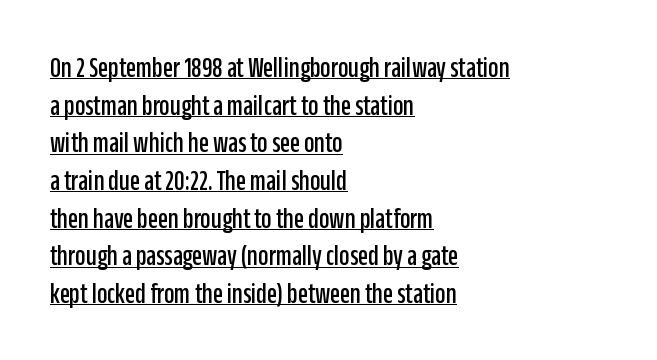
Does the leading feel generous? No, just average. In terms of letterform style, serifs are entirely absent. You can tell it's not italic because the verticals are truly vertical. Quick note: underline on. Nobody touched the tracking dial on this one. This sample has the flowing, uneven cadence of proportional lettering.
